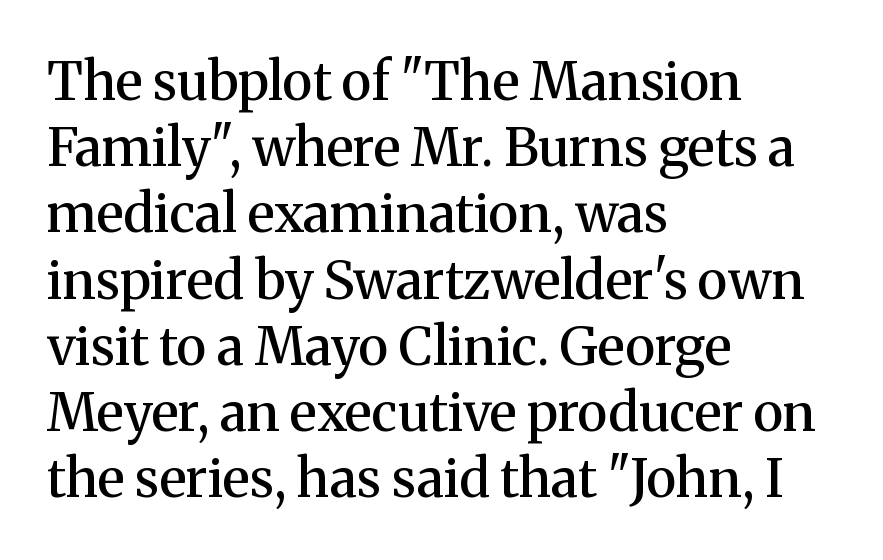
Look at the tracking — it's just the regular setting, nothing added. The rendering uses a semibold face; strokes are thickened but not to full bold. The letters advance in unequal steps, a hallmark of proportional type. Does the lettering tilt? It doesn't — this is upright. The words here are not underlined. The compositor pushed each line to the left boundary.
